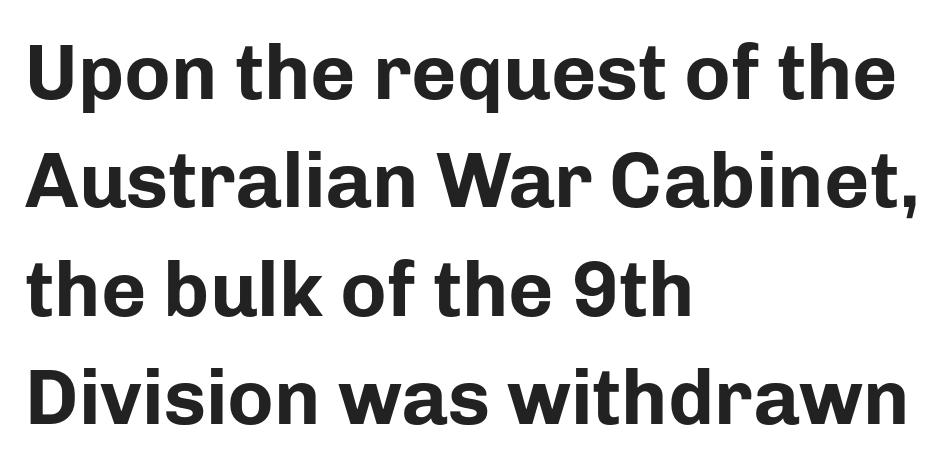
Q: Is the text bold? A: Yes.
Q: Is the text italic (slanted)? A: No, it is upright.
Q: Is the typeface a serif or a sans-serif typeface? A: Sans-serif.
Q: Is the text underlined? A: No.
Q: How is the paragraph aligned? A: Left-aligned.
Q: Is the spacing between letters normal or unusually wide? A: Normal.
Q: Is the spacing between lines tight, normal or loose? A: Normal.
Q: Width (condensed, normal, or wide)? A: Normal.
Q: Stroke contrast? A: Low.
Q: x-height? A: Medium.
Q: Monospaced? A: No.
